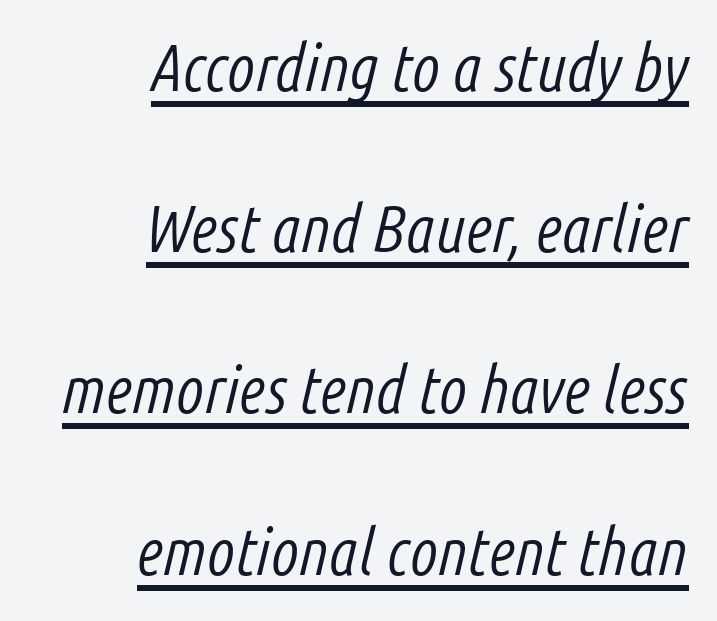
Right-aligned paragraph, ragged on the left. Designer's note — italics engaged. A typesetter would call this leading open, well beyond the default. Looks like regular typesetting: each glyph gets only the width it needs. Is the letter spacing exaggerated? No — it looks like the ordinary default.
